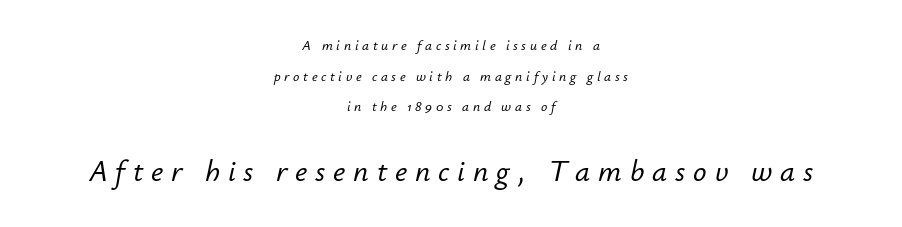
Q: Is the text italic (slanted)? A: Yes, it leans right by about 12 degrees.
Q: Is the text underlined? A: No.
Q: How is the paragraph aligned? A: Centered.
Q: Is the spacing between letters normal or unusually wide? A: Unusually wide.
Q: Is the spacing between lines tight, normal or loose? A: Loose.
Q: Which block of text is set in a larger size, the first (top) or the second (bottom)? A: The second (bottom) one.
Q: Width (condensed, normal, or wide)? A: Normal.
Q: Stroke contrast? A: Low.
Q: x-height? A: Small.
Q: Monospaced? A: No.
